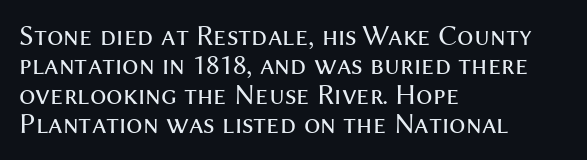
{"serif": "no", "italic": "no", "bold": "no", "weight": "regular", "width": "normal", "stroke_contrast": "medium", "x_height": "medium", "monospaced": "no", "underline": "no", "align": "left", "line_spacing": "tight", "line_spacing_ratio": 1.01, "letter_spacing": "normal", "letter_spacing_em": 0.0, "glyph_px": 29}
